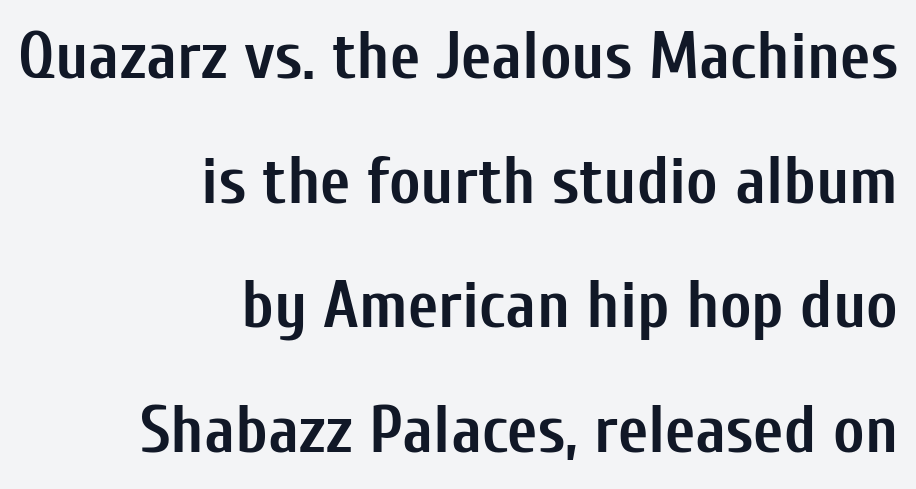
The image shows 66 px semibold, condensed sans-serif type, upright; set right-aligned, line spacing 1.89x, normal letter spacing, not underlined; low stroke contrast and a medium x-height.
